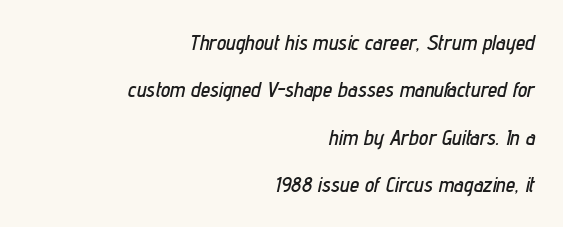
{"italic": "yes", "lean": "right", "slant_degrees": 12, "underline": "no", "align": "right", "line_spacing": "loose", "line_spacing_ratio": 2.26, "letter_spacing": "normal", "letter_spacing_em": 0.0, "glyph_px": 21}
